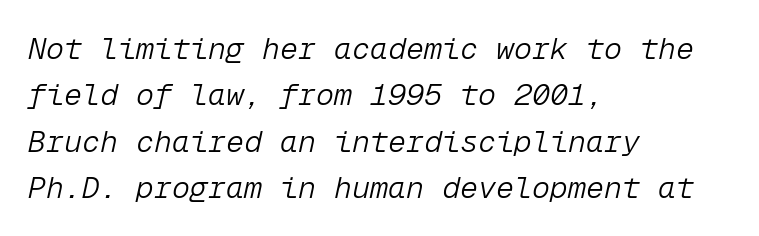
{"italic": "yes", "lean": "right", "slant_degrees": 12, "bold": "no", "weight": "light", "width": "normal", "stroke_contrast": "low", "x_height": "medium", "monospaced": "yes", "underline": "no", "align": "left", "line_spacing": "normal", "line_spacing_ratio": 1.55, "letter_spacing": "normal", "letter_spacing_em": 0.0, "glyph_px": 30}
